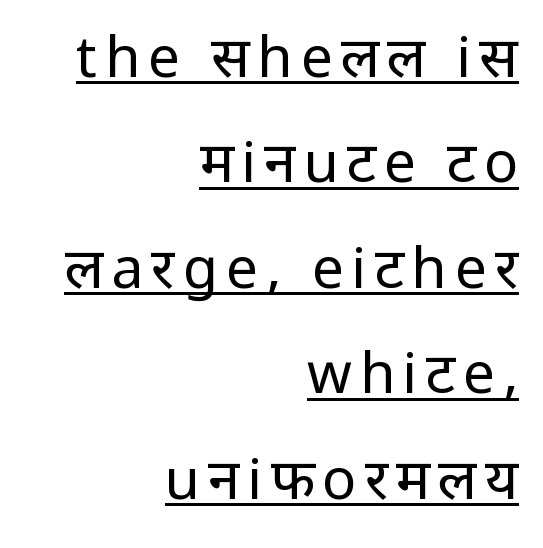
{"serif": "no", "italic": "no", "bold": "no", "weight": "regular", "width": "normal", "stroke_contrast": "low", "x_height": "medium", "monospaced": "no", "underline": "yes", "align": "right", "line_spacing_ratio": 1.85, "glyph_px": 57}
